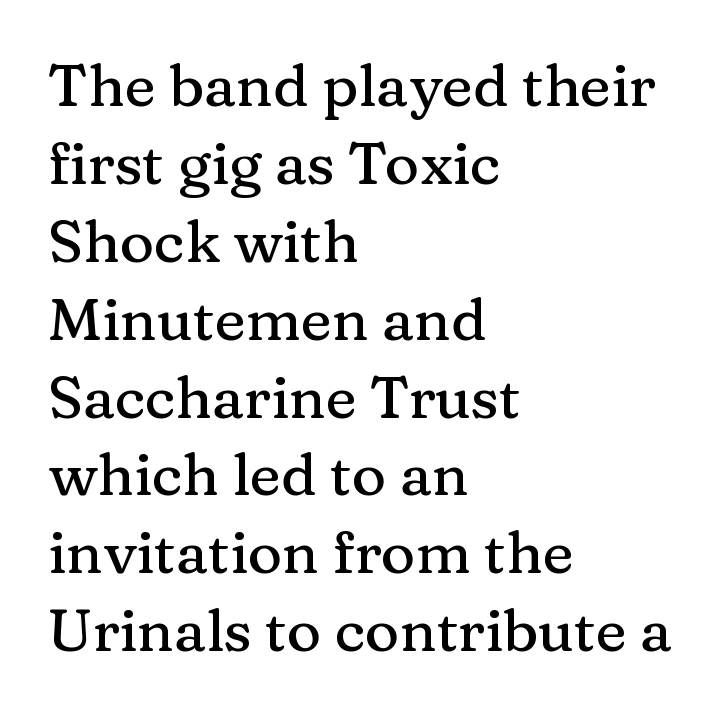
The image shows 59 px serif type, upright; set left-aligned, normal line spacing (1.32x), normal letter spacing, not underlined; medium stroke contrast and a medium x-height.
